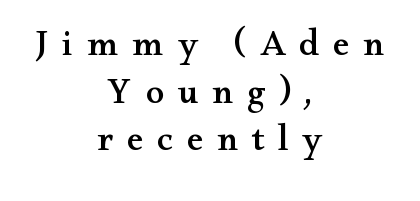
Does the leading feel generous? No, just average. The letters carry serifs — small finishing strokes at the ends of their stems. The face used here is proportionally spaced, like ordinary book or web type. Glyph-to-glyph distance is far greater than everyday printed text.
